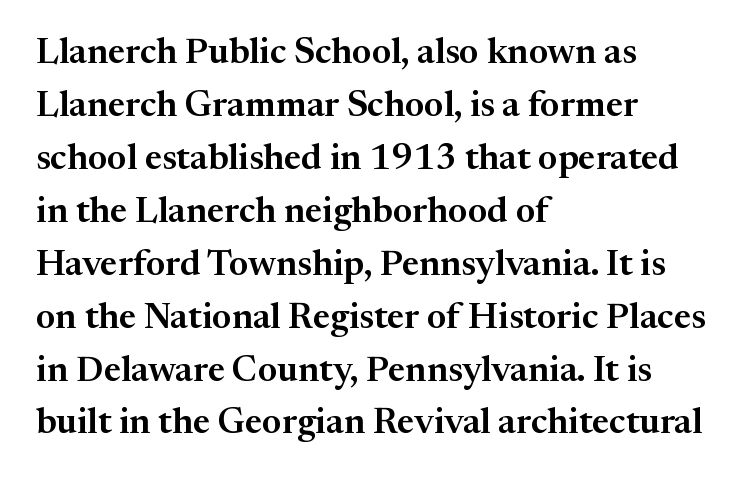
Q: Is the text italic (slanted)? A: No, it is upright.
Q: Is the typeface a serif or a sans-serif typeface? A: Serif.
Q: Is the text underlined? A: No.
Q: How is the paragraph aligned? A: Left-aligned.
Q: Is the spacing between letters normal or unusually wide? A: Normal.
Q: Is the spacing between lines tight, normal or loose? A: Normal.
Q: Width (condensed, normal, or wide)? A: Normal.
Q: Stroke contrast? A: Medium.
Q: x-height? A: Medium.
Q: Monospaced? A: No.
